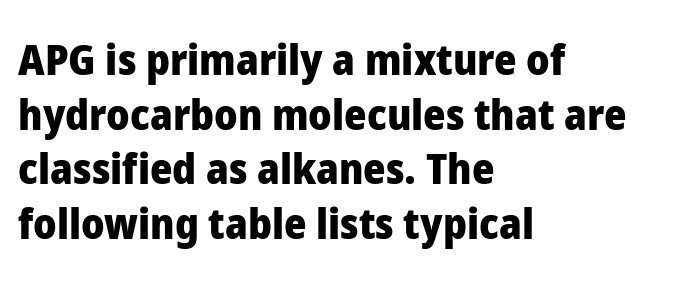
The image shows 43 px heavy sans-serif type, upright; set left-aligned, normal line spacing (1.27x), normal letter spacing, not underlined; low stroke contrast and a medium x-height.
